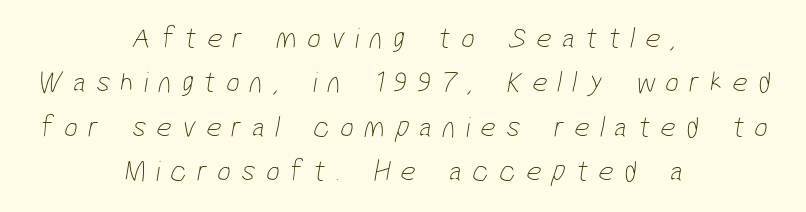
{"serif": "no", "bold": "no", "weight": "thin", "width": "condensed", "stroke_contrast": "low", "x_height": "medium", "monospaced": "no", "underline": "no", "align": "center", "line_spacing": "normal", "line_spacing_ratio": 1.48, "letter_spacing": "wide", "letter_spacing_em": 0.34, "glyph_px": 30}
